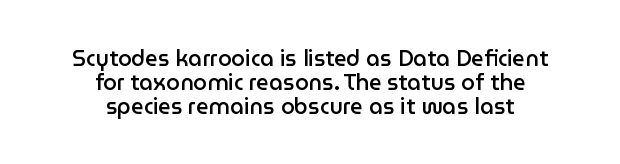
Baseline-to-baseline distance is barely more than the letter height. The axis of the letterforms is exactly vertical. A semibold gives these letters moderate extra thickness, short of bold. This rendering uses center alignment, leaving both contours irregular but symmetric. Bare-footed words on every line.
